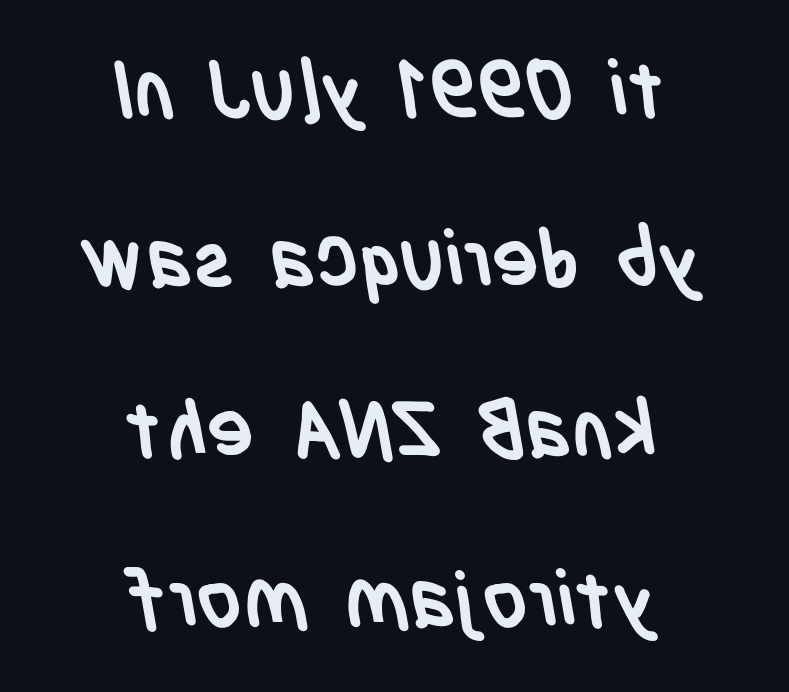
The image shows 79 px semibold, condensed sans-serif type; set centered, loose line spacing (2.15x), normal letter spacing, not underlined; low stroke contrast and a large x-height.
